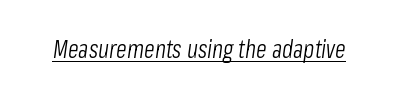
Q: Is the text bold? A: No.
Q: Is the text italic (slanted)? A: Yes, it leans right by about 8 degrees.
Q: Is the text underlined? A: Yes.
Q: Is the spacing between letters normal or unusually wide? A: Normal.
